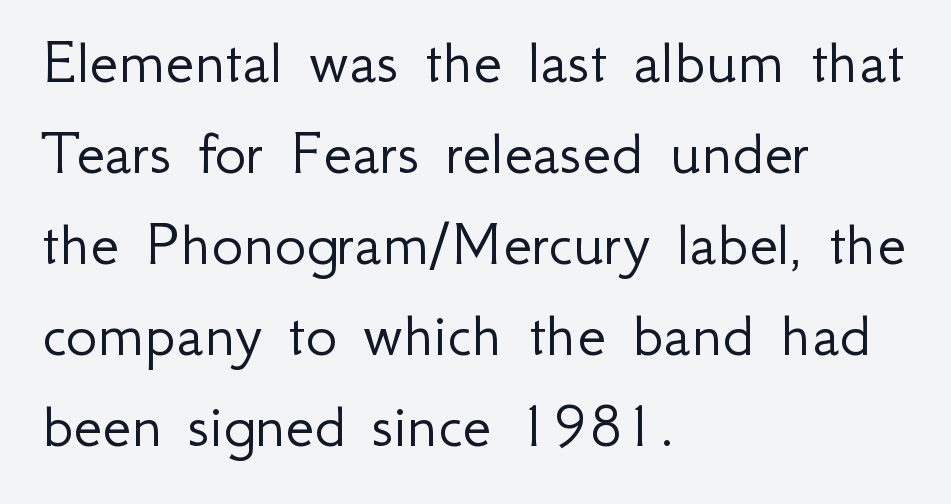
Q: Is the text bold? A: No.
Q: Is the text italic (slanted)? A: No, it is upright.
Q: Is the typeface a serif or a sans-serif typeface? A: Sans-serif.
Q: Is the text underlined? A: No.
Q: How is the paragraph aligned? A: Left-aligned.
Q: Is the spacing between letters normal or unusually wide? A: Normal.
Q: Is the spacing between lines tight, normal or loose? A: Normal.
Q: Width (condensed, normal, or wide)? A: Normal.
Q: Stroke contrast? A: Low.
Q: x-height? A: Small.
Q: Monospaced? A: No.
